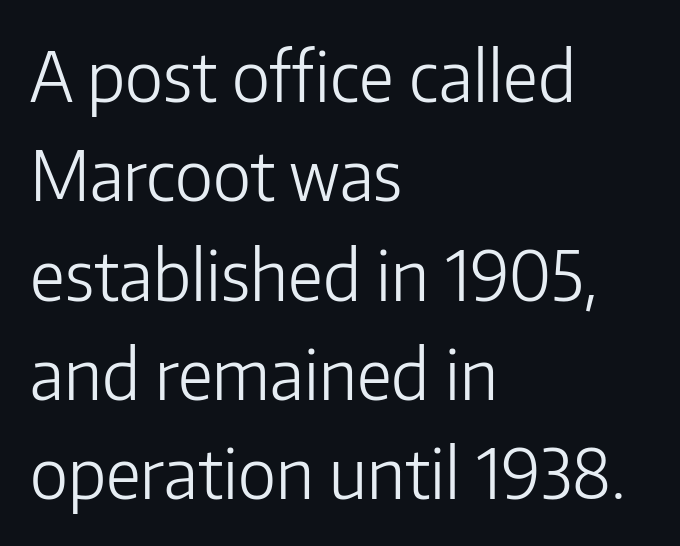
Q: Is the text bold? A: No.
Q: Is the text italic (slanted)? A: No, it is upright.
Q: Is the typeface a serif or a sans-serif typeface? A: Sans-serif.
Q: Is the text underlined? A: No.
Q: How is the paragraph aligned? A: Left-aligned.
Q: Is the spacing between letters normal or unusually wide? A: Normal.
Q: Is the spacing between lines tight, normal or loose? A: Normal.
Q: Width (condensed, normal, or wide)? A: Normal.
Q: Stroke contrast? A: Low.
Q: x-height? A: Medium.
Q: Monospaced? A: No.
